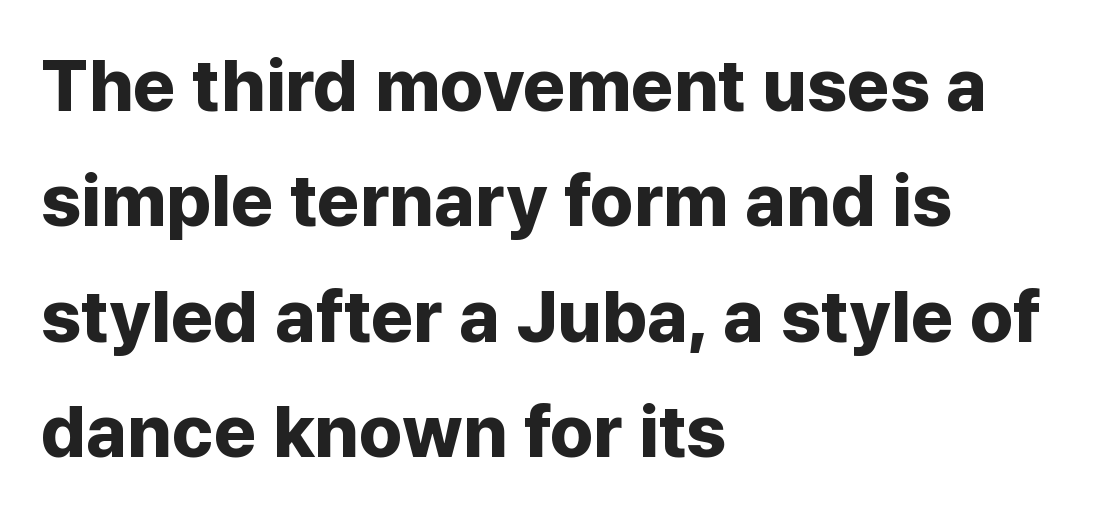
The image shows 73 px bold sans-serif type, upright; set left-aligned, normal line spacing (1.58x), normal letter spacing, not underlined; low stroke contrast and a medium x-height.
